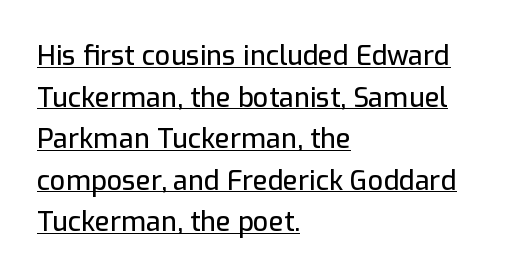
The image shows 27 px text type, upright; set left-aligned, normal line spacing (1.54x), normal letter spacing, underlined.
